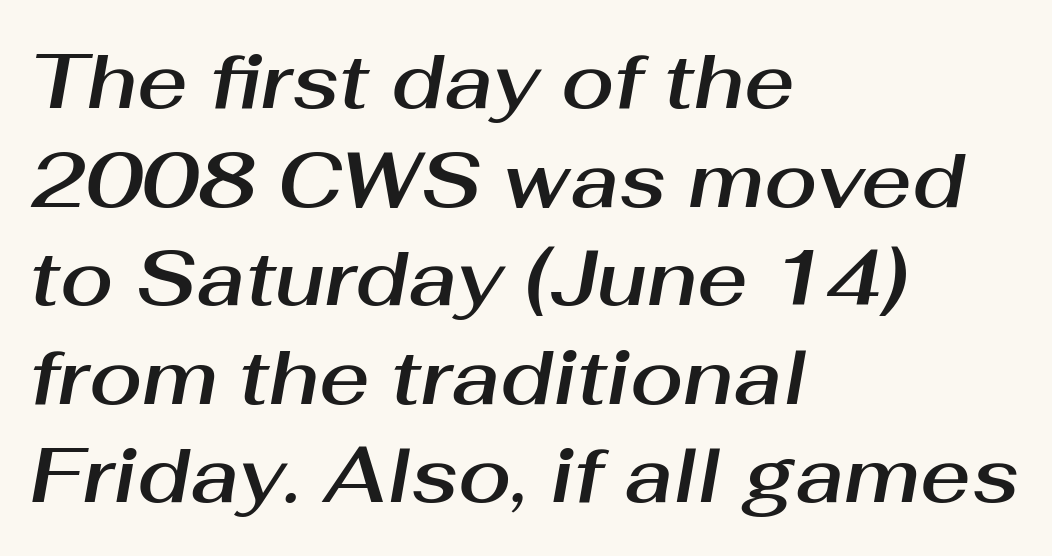
Q: Is the text italic (slanted)? A: Yes, it leans right by about 10 degrees.
Q: Is the text underlined? A: No.
Q: How is the paragraph aligned? A: Left-aligned.
Q: Is the spacing between letters normal or unusually wide? A: Normal.
Q: Is the spacing between lines tight, normal or loose? A: Normal.
Q: Width (condensed, normal, or wide)? A: Normal.
Q: Stroke contrast? A: Medium.
Q: x-height? A: Medium.
Q: Monospaced? A: No.
